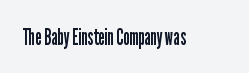
Q: Is the text bold? A: No.
Q: Is the text italic (slanted)? A: No, it is upright.
Q: Is the text underlined? A: No.
Q: Is the spacing between letters normal or unusually wide? A: Normal.
